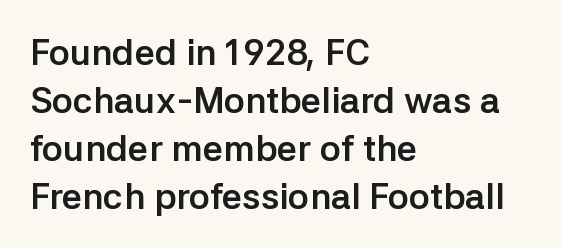
Nobody drew a line under any word here. The letters stand straight up with perfectly vertical stems. These lines stack with their left ends in a neat column. The rendering uses natural spacing where letterforms have individual widths.
